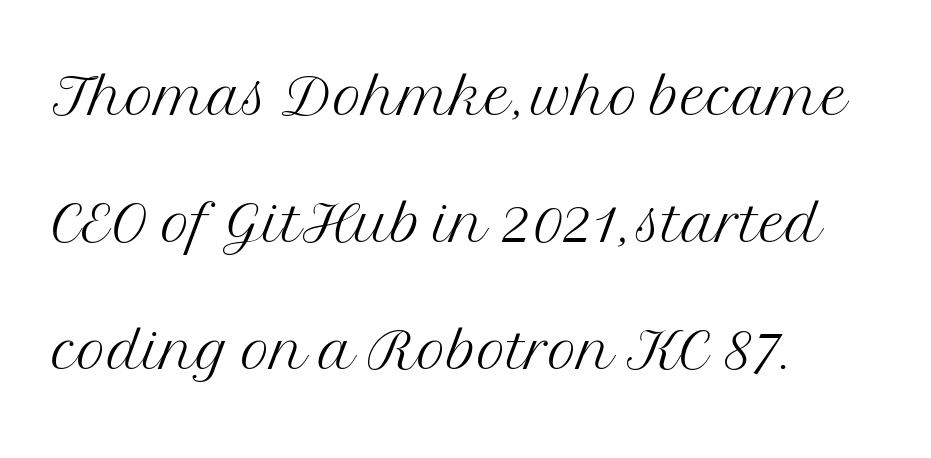
On a weight scale, this lands at 450 or below. The string is rendered with underlining switched off. The leading is moderate, giving the passage an even texture. These lines are rendered in a variable-pitch font. In terms of letterspacing, this is plain default setting.
